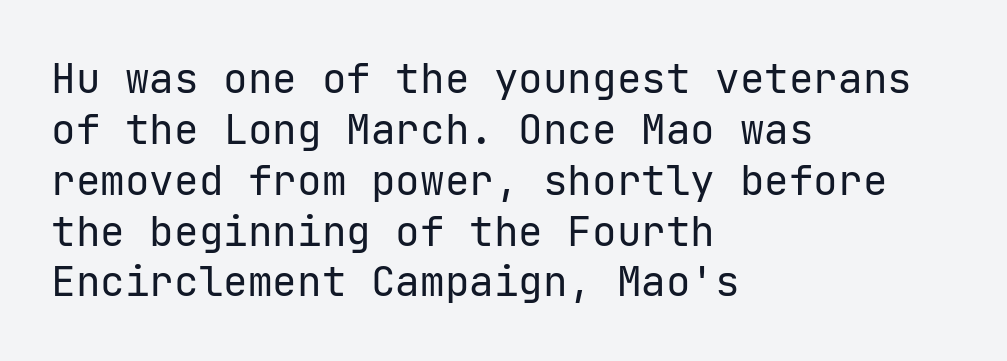
Q: Is the text bold? A: No.
Q: Is the text italic (slanted)? A: No, it is upright.
Q: Is the typeface a serif or a sans-serif typeface? A: Sans-serif.
Q: Is the text underlined? A: No.
Q: How is the paragraph aligned? A: Left-aligned.
Q: Is the spacing between letters normal or unusually wide? A: Normal.
Q: Width (condensed, normal, or wide)? A: Normal.
Q: Stroke contrast? A: Low.
Q: x-height? A: Medium.
